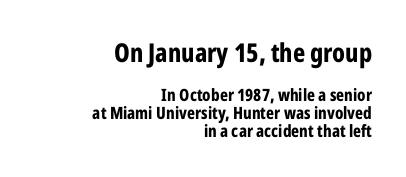
Q: Is the text bold? A: Yes.
Q: Is the text italic (slanted)? A: No, it is upright.
Q: Is the text underlined? A: No.
Q: How is the paragraph aligned? A: Right-aligned.
Q: Is the spacing between letters normal or unusually wide? A: Normal.
Q: Is the spacing between lines tight, normal or loose? A: Tight.
Q: Which block of text is set in a larger size, the first (top) or the second (bottom)? A: The first (top) one.
